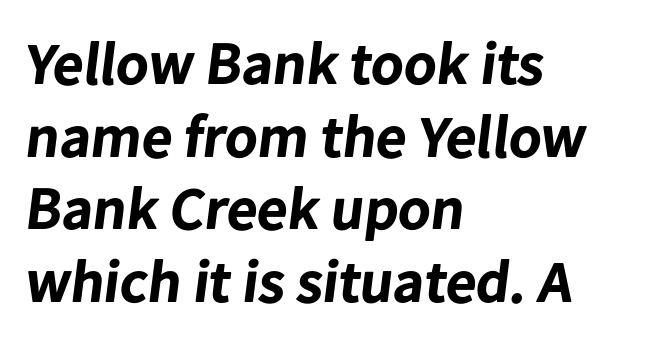
What kind of face is this? One without serifs — a sans. The words here are not underlined. Emphasis by weight is at full strength: bold. Spacing verdict: proportional, widths tailored to each character.
